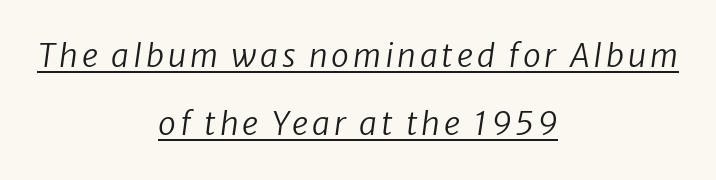
Q: Is the text bold? A: No.
Q: Is the text italic (slanted)? A: Yes, it leans right by about 8 degrees.
Q: Is the text underlined? A: Yes.
Q: How is the paragraph aligned? A: Centered.
Q: Is the spacing between lines tight, normal or loose? A: Loose.
Q: Width (condensed, normal, or wide)? A: Normal.
Q: Stroke contrast? A: Low.
Q: x-height? A: Medium.
Q: Monospaced? A: No.
